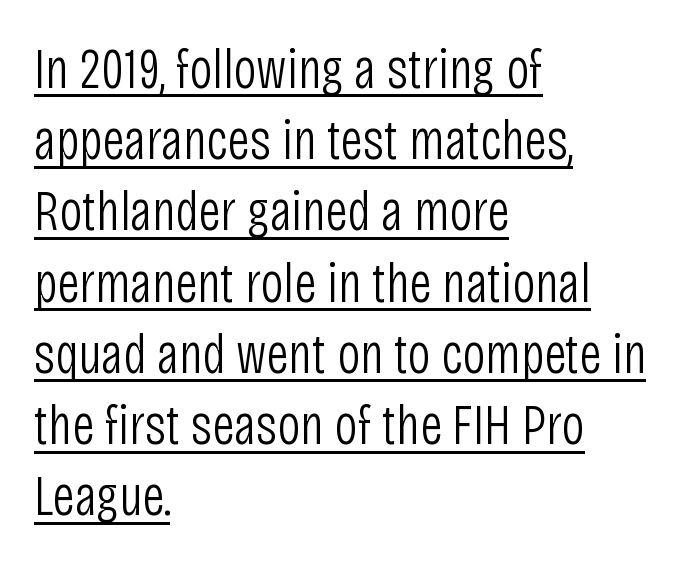
The image shows 57 px light, condensed sans-serif type, upright; set left-aligned, normal line spacing (1.25x), normal letter spacing, underlined; low stroke contrast and a large x-height.
